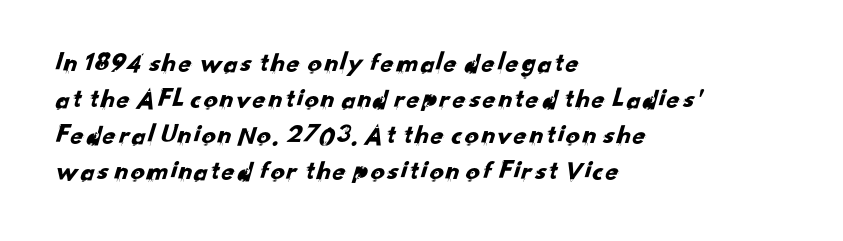
The image shows 28 px sans-serif type; set left-aligned, normal line spacing (1.28x), normal letter spacing, not underlined; low stroke contrast and a small x-height.
